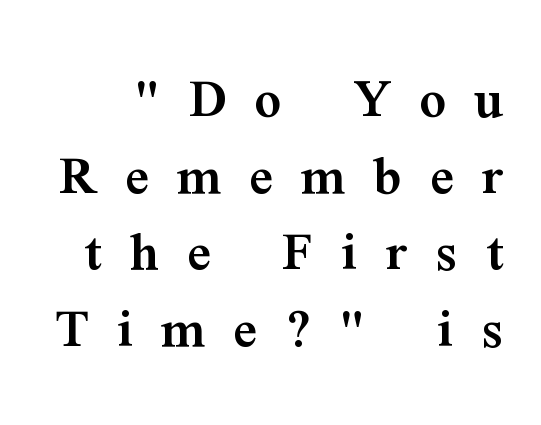
Underline: absent. The rows are spaced the way most documents space them. Firm but not heavy-handed strokes: this text is semibold. Note the varied advance widths — an 'i' is clearly narrower than an 'm'. Tracking value appears strongly positive — letters spread wide. The specimen reads as upright at a glance.
